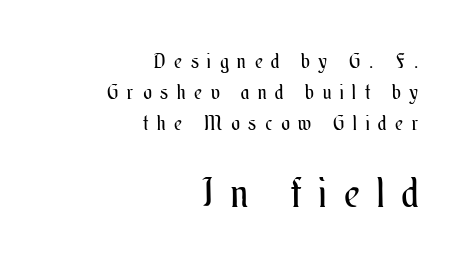
{"italic": "no", "bold": "no", "weight": "regular", "width": "condensed", "stroke_contrast": "medium", "x_height": "small", "monospaced": "no", "underline": "no", "align": "right", "line_spacing": "normal", "line_spacing_ratio": 1.54, "letter_spacing": "wide", "letter_spacing_em": 0.45, "larger_block": "second", "size_ratio": 2.0, "glyph_px": 40}
